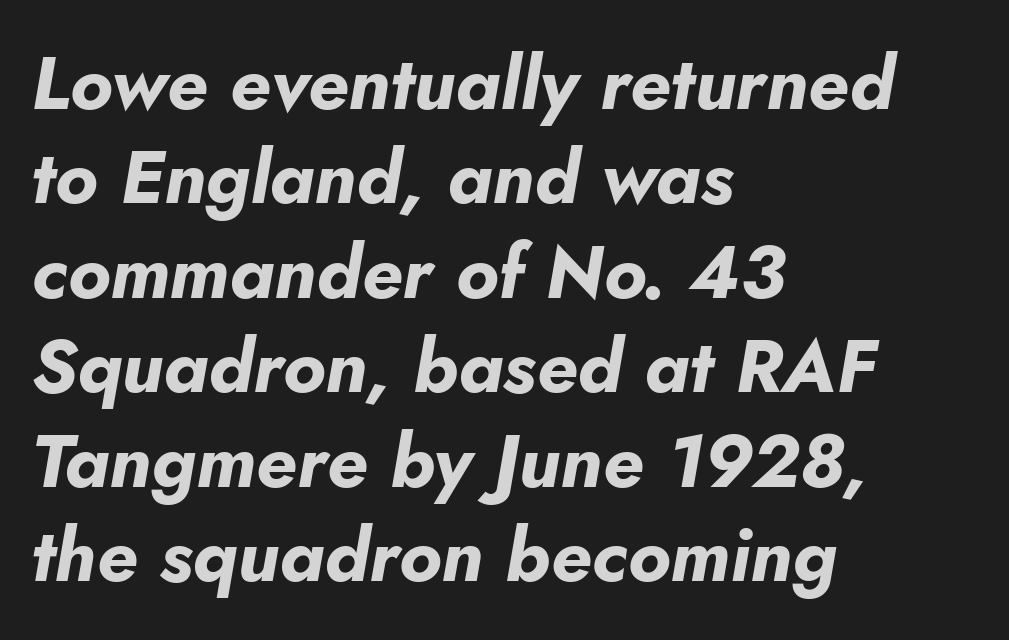
The image shows 75 px bold type, italic (leaning right); set left-aligned, normal line spacing (1.26x), normal letter spacing, not underlined; low stroke contrast and a small x-height.
